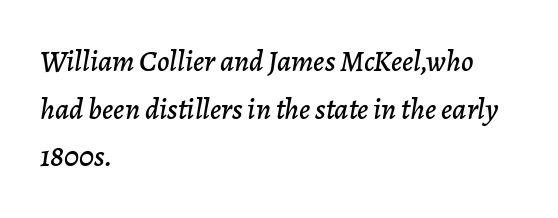
Q: Is the text italic (slanted)? A: Yes, it leans right by about 7 degrees.
Q: Is the text underlined? A: No.
Q: How is the paragraph aligned? A: Left-aligned.
Q: Is the spacing between letters normal or unusually wide? A: Normal.
Q: Is the spacing between lines tight, normal or loose? A: Normal.
Q: Width (condensed, normal, or wide)? A: Normal.
Q: Stroke contrast? A: Low.
Q: x-height? A: Medium.
Q: Monospaced? A: No.
